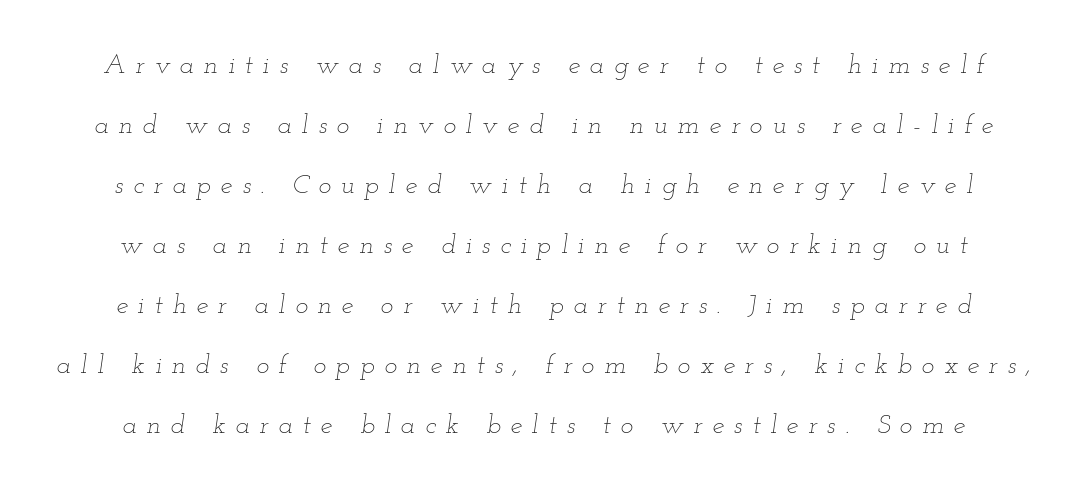
The image shows 27 px text type, italic (leaning right); set loose line spacing (2.22x), unusually wide letter spacing (+0.36 em), not underlined.
